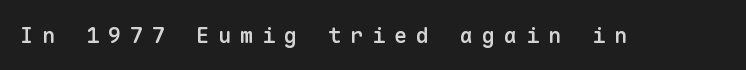
The image shows 22 px text type, upright; set unusually wide letter spacing (+0.4 em), not underlined.
